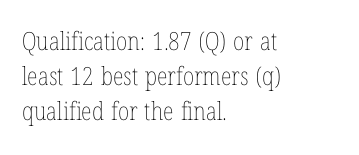
{"italic": "no", "bold": "no", "underline": "no", "align": "left", "line_spacing": "normal", "line_spacing_ratio": 1.4, "letter_spacing": "normal", "letter_spacing_em": 0.0, "glyph_px": 25}
